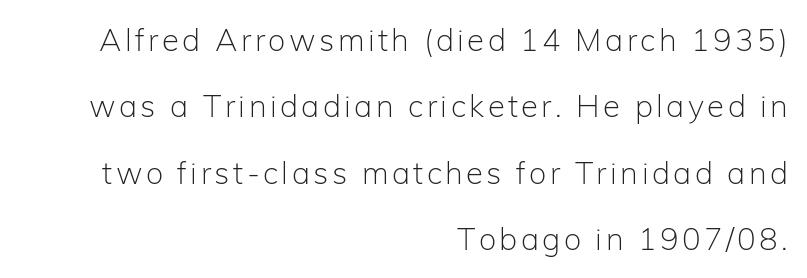
The image shows 31 px light sans-serif type, upright; set right-aligned, loose line spacing (2.14x), not underlined; low stroke contrast and a medium x-height.
